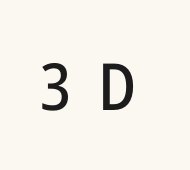
The image shows 65 px condensed sans-serif type, upright; set unusually wide letter spacing (+0.41 em), not underlined; low stroke contrast and a medium x-height.
